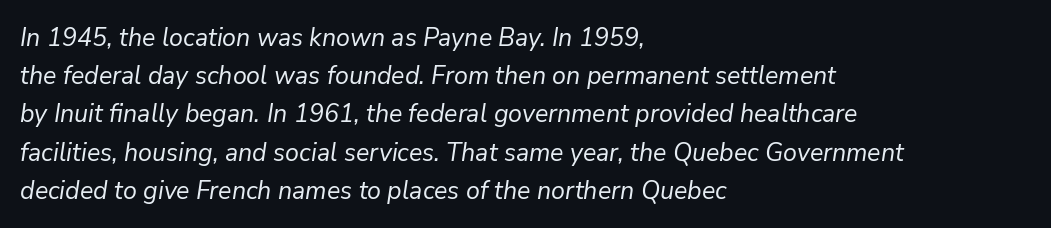
Caption: multi-line text, flush left, ragged right. Compared with typical body copy, the letter spacing here is the same. The font sits on the lighter half of the weight spectrum, regular included. The block of text has a typical density, with ordinary space between rows.
